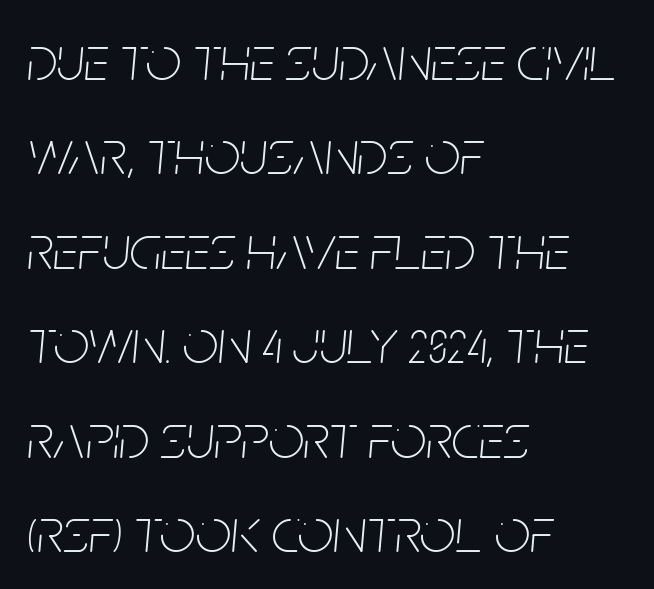
{"italic": "yes", "lean": "right", "slant_degrees": 5, "bold": "no", "weight": "thin", "width": "condensed", "stroke_contrast": "low", "x_height": "large", "monospaced": "no", "underline": "no", "align": "left", "line_spacing": "normal", "line_spacing_ratio": 1.5, "letter_spacing": "normal", "letter_spacing_em": 0.0, "glyph_px": 63}
